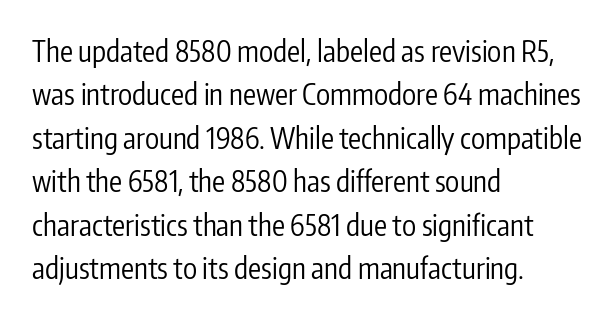
Heft: none added — not bold. You can tell it's not italic because the verticals are truly vertical. If you measured baseline to baseline, you'd find a middling distance. The gap between lines stays unmarked. Nobody touched the tracking dial on this one.
